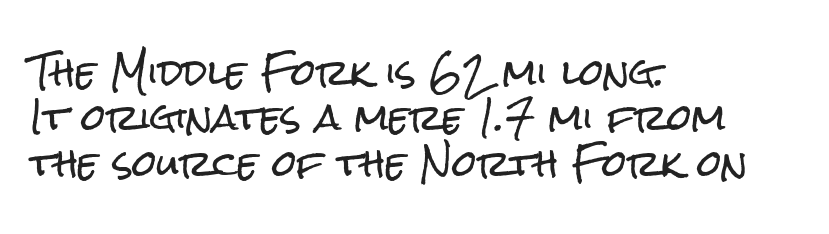
Q: Is the text italic (slanted)? A: No, it is upright.
Q: Is the typeface a serif or a sans-serif typeface? A: Sans-serif.
Q: Is the text underlined? A: No.
Q: How is the paragraph aligned? A: Left-aligned.
Q: Is the spacing between letters normal or unusually wide? A: Normal.
Q: Is the spacing between lines tight, normal or loose? A: Normal.
Q: Width (condensed, normal, or wide)? A: Condensed.
Q: Stroke contrast? A: Low.
Q: x-height? A: Medium.
Q: Monospaced? A: No.
